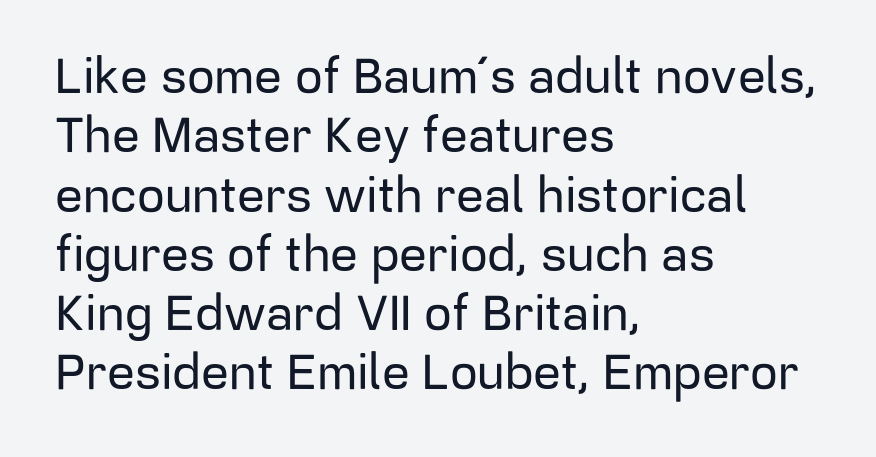
This is sans-serif lettering, the kind often seen on screens and signage. Do the characters align in a grid? No, the font is proportional. A classic flush-left, rag-right setting is used for this passage. Lines of text with bare space underneath.
